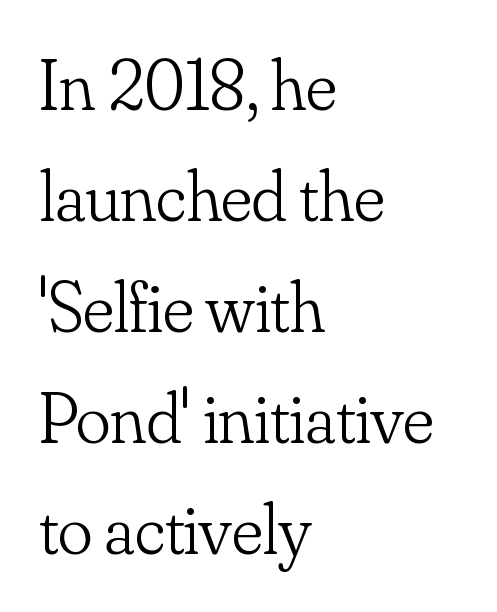
The image shows 72 px light serif type, upright; set left-aligned, normal line spacing (1.54x), normal letter spacing, not underlined; low stroke contrast and a small x-height.
